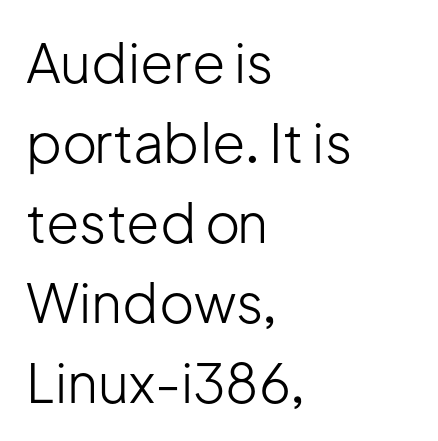
{"serif": "no", "italic": "no", "bold": "no", "weight": "light", "width": "normal", "stroke_contrast": "low", "x_height": "medium", "monospaced": "no", "underline": "no", "align": "left", "line_spacing": "normal", "line_spacing_ratio": 1.48, "letter_spacing": "normal", "letter_spacing_em": 0.0, "glyph_px": 54}
